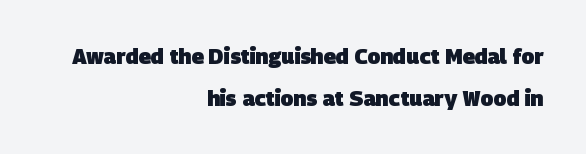
The image shows 21 px bold type; set right-aligned, loose line spacing (1.99x), normal letter spacing, not underlined.
